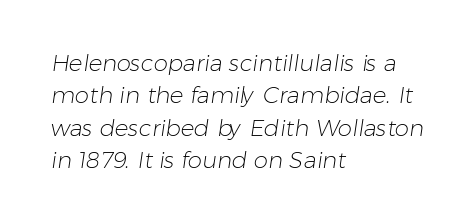
Q: Is the text bold? A: No.
Q: Is the text underlined? A: No.
Q: How is the paragraph aligned? A: Left-aligned.
Q: Is the spacing between letters normal or unusually wide? A: Normal.
Q: Is the spacing between lines tight, normal or loose? A: Normal.
